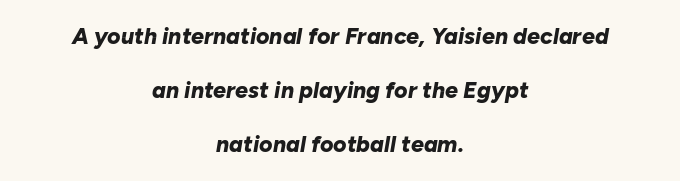
Q: Is the text bold? A: Yes.
Q: Is the text italic (slanted)? A: Yes, it leans right by about 10 degrees.
Q: Is the text underlined? A: No.
Q: How is the paragraph aligned? A: Centered.
Q: Is the spacing between letters normal or unusually wide? A: Normal.
Q: Is the spacing between lines tight, normal or loose? A: Loose.
